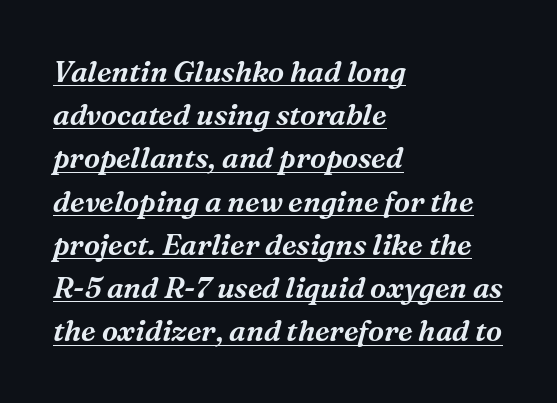
The image shows 29 px serif type, italic (leaning right); set left-aligned, normal line spacing (1.49x), normal letter spacing, underlined; medium stroke contrast and a medium x-height.
